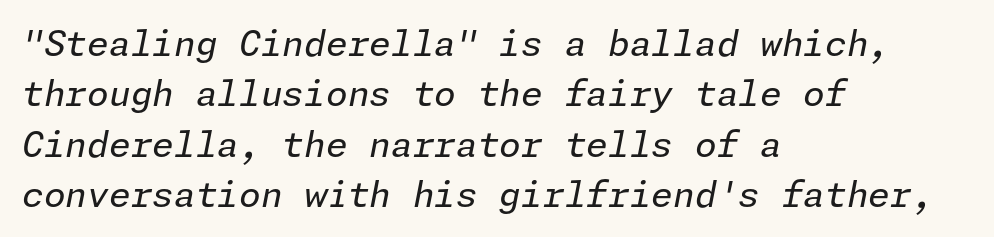
{"italic": "yes", "lean": "right", "slant_degrees": 11, "bold": "no", "weight": "regular", "width": "normal", "stroke_contrast": "low", "x_height": "medium", "underline": "no", "align": "left", "line_spacing": "normal", "line_spacing_ratio": 1.44, "letter_spacing": "normal", "letter_spacing_em": 0.0, "glyph_px": 35}
